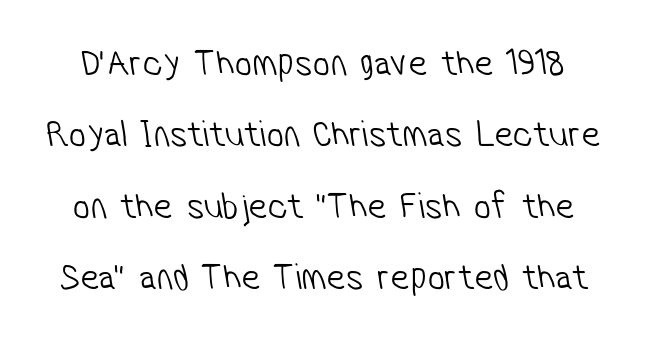
The image shows 38 px light, condensed sans-serif type; set line spacing 1.88x, normal letter spacing, not underlined; low stroke contrast and a medium x-height.
